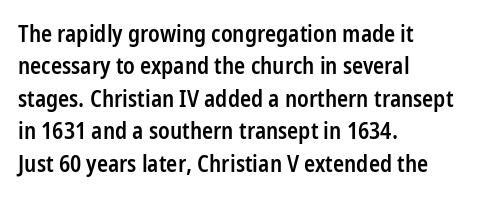
Compared with typical body copy, the letter spacing here is the same. The ragged edge is on the right, which tells us the setting is flush left. The line-height multiplier appears to be the usual default. Is the type bold? Partly — it's a semibold, heavier than regular but not fully bold. Style check: upright.
